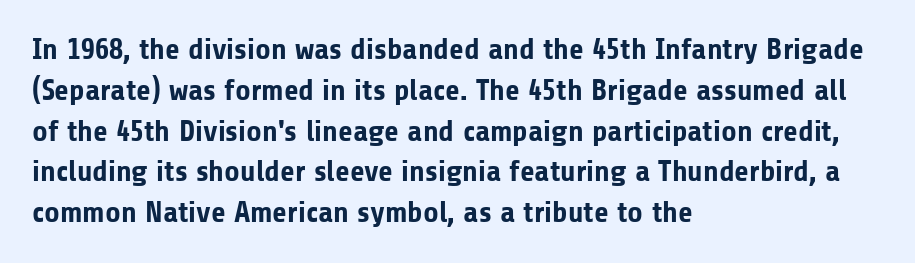
{"serif": "no", "italic": "no", "bold": "yes", "weight": "bold", "width": "normal", "stroke_contrast": "low", "x_height": "medium", "monospaced": "no", "underline": "no", "align": "left", "line_spacing": "normal", "line_spacing_ratio": 1.36, "letter_spacing": "normal", "letter_spacing_em": 0.0, "glyph_px": 30}
